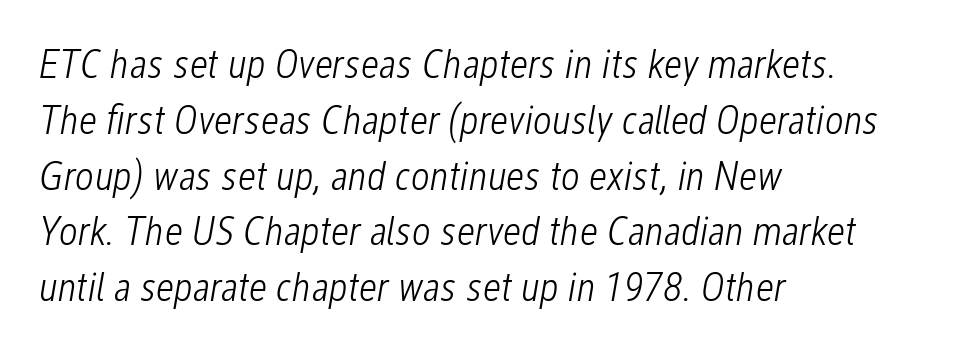
Q: Is the text bold? A: No.
Q: Is the text italic (slanted)? A: Yes, it leans right by about 12 degrees.
Q: Is the text underlined? A: No.
Q: How is the paragraph aligned? A: Left-aligned.
Q: Is the spacing between letters normal or unusually wide? A: Normal.
Q: Is the spacing between lines tight, normal or loose? A: Normal.
Q: Width (condensed, normal, or wide)? A: Condensed.
Q: Stroke contrast? A: Low.
Q: x-height? A: Medium.
Q: Monospaced? A: No.
